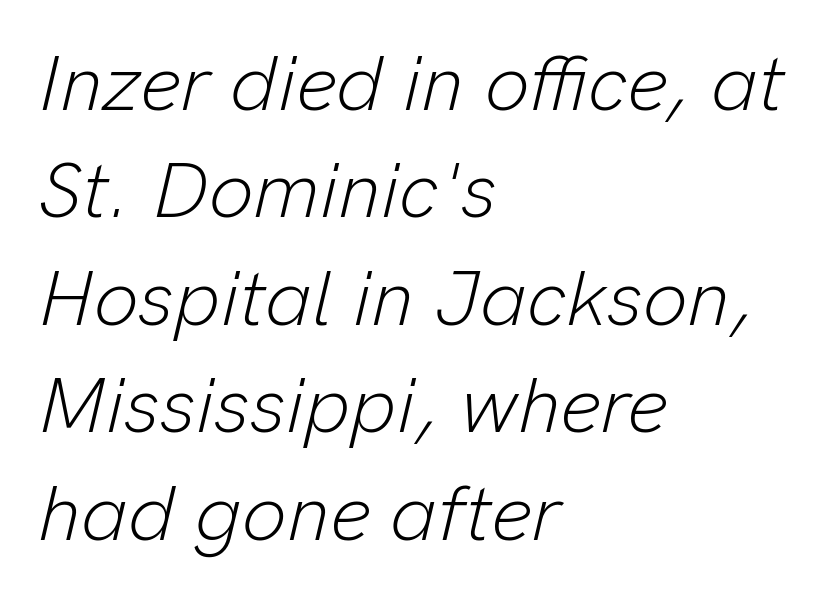
Q: Is the text bold? A: No.
Q: Is the text italic (slanted)? A: Yes, it leans right by about 13 degrees.
Q: Is the text underlined? A: No.
Q: How is the paragraph aligned? A: Left-aligned.
Q: Is the spacing between letters normal or unusually wide? A: Normal.
Q: Is the spacing between lines tight, normal or loose? A: Normal.
Q: Width (condensed, normal, or wide)? A: Normal.
Q: Stroke contrast? A: Low.
Q: x-height? A: Medium.
Q: Monospaced? A: No.
